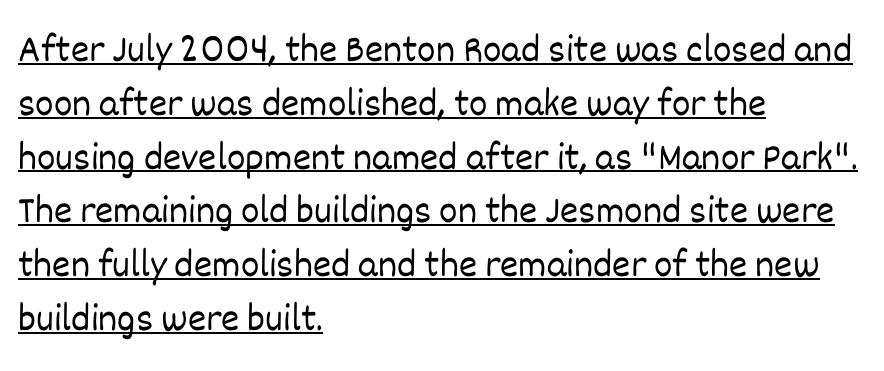
The image shows 39 px light type, upright; set left-aligned, normal line spacing (1.38x), normal letter spacing, underlined; low stroke contrast and a large x-height.
